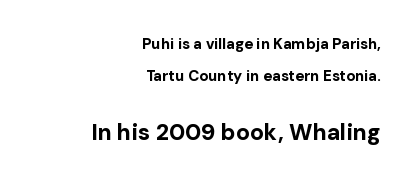
The image shows 23 px bold type, upright; set right-aligned, loose line spacing (2.14x), normal letter spacing, not underlined; the second (bottom) block is 1.53x larger.
